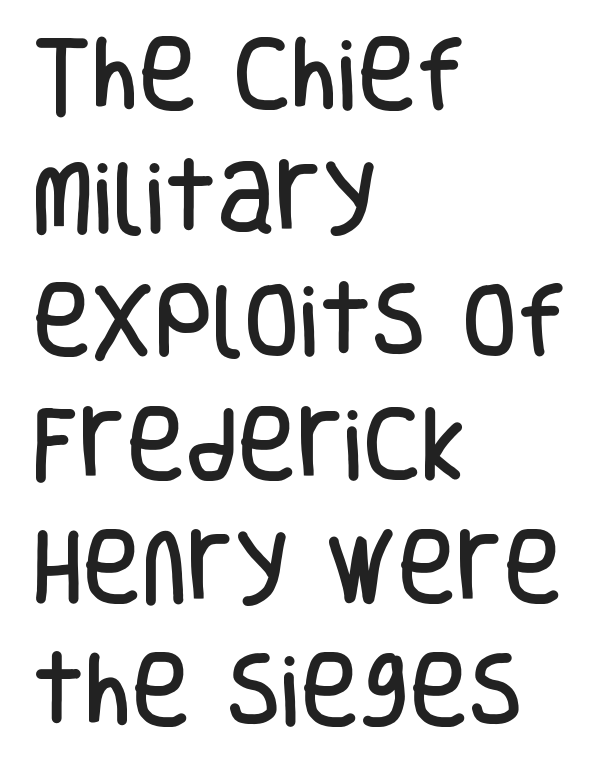
The image shows 80 px condensed sans-serif type, upright; set left-aligned, normal line spacing (1.54x), normal letter spacing, not underlined; low stroke contrast and a large x-height.
